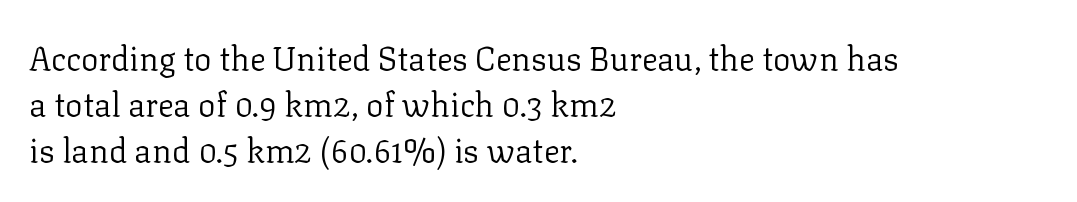
{"serif": "yes", "italic": "no", "bold": "no", "weight": "regular", "width": "normal", "stroke_contrast": "low", "x_height": "medium", "monospaced": "no", "underline": "no", "align": "left", "line_spacing": "normal", "line_spacing_ratio": 1.39, "letter_spacing": "normal", "letter_spacing_em": 0.0, "glyph_px": 33}
